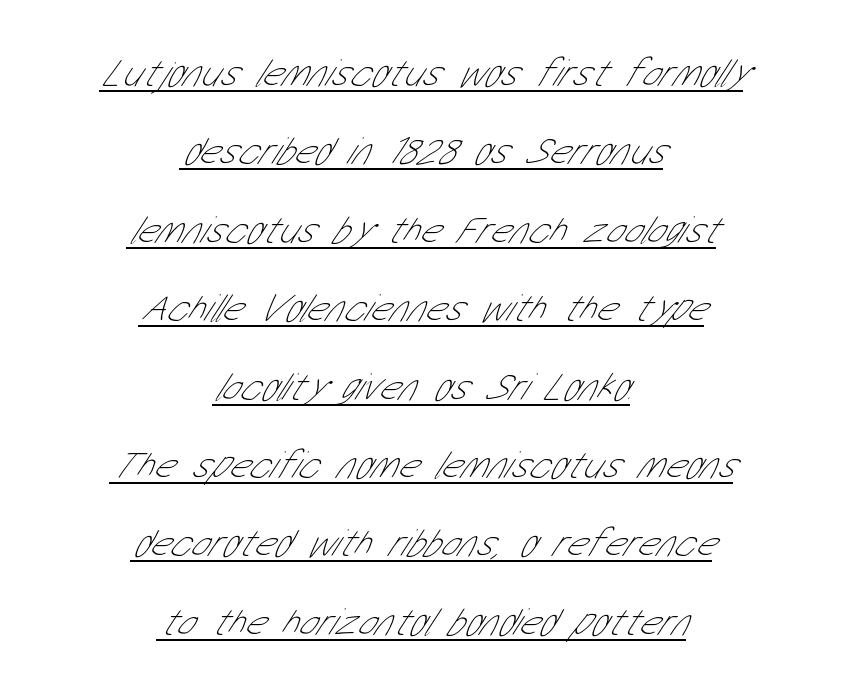
Q: Is the text bold? A: No.
Q: Is the typeface a serif or a sans-serif typeface? A: Sans-serif.
Q: Is the text underlined? A: Yes.
Q: How is the paragraph aligned? A: Centered.
Q: Is the spacing between letters normal or unusually wide? A: Normal.
Q: Is the spacing between lines tight, normal or loose? A: Loose.
Q: Width (condensed, normal, or wide)? A: Condensed.
Q: Stroke contrast? A: Low.
Q: x-height? A: Medium.
Q: Monospaced? A: No.
